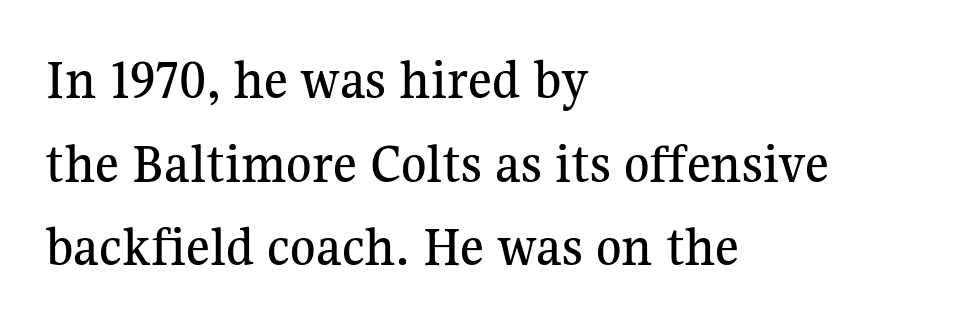
The image shows 58 px serif type, upright; set left-aligned, normal line spacing (1.44x), normal letter spacing, not underlined; medium stroke contrast and a medium x-height.
